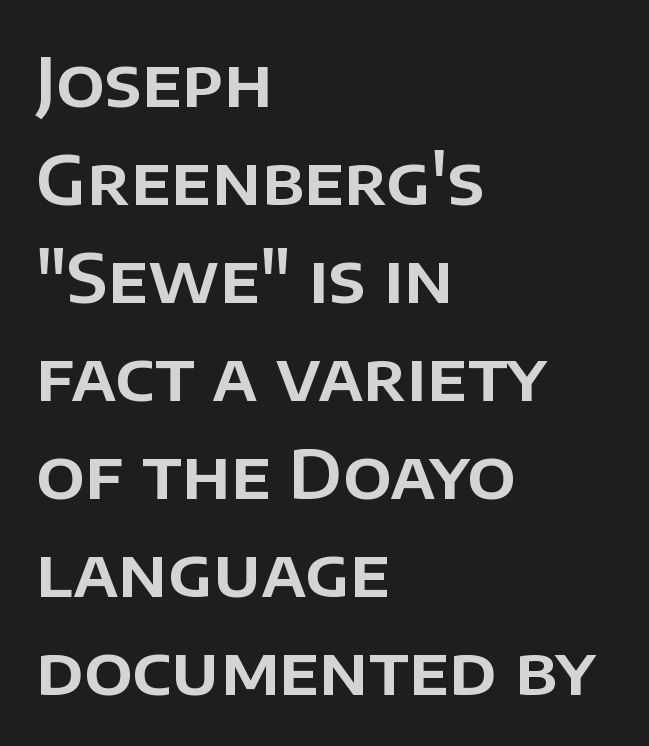
The image shows 68 px sans-serif type, upright; set left-aligned, normal line spacing (1.44x), normal letter spacing, not underlined; low stroke contrast and a large x-height.
